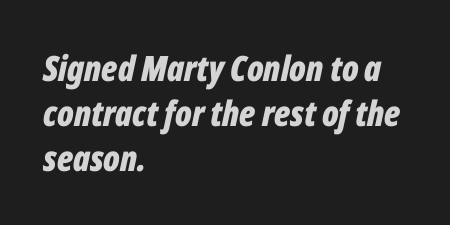
The image shows 35 px bold, condensed type, italic (leaning right); set left-aligned, normal line spacing (1.28x), normal letter spacing, not underlined; low stroke contrast and a medium x-height.
